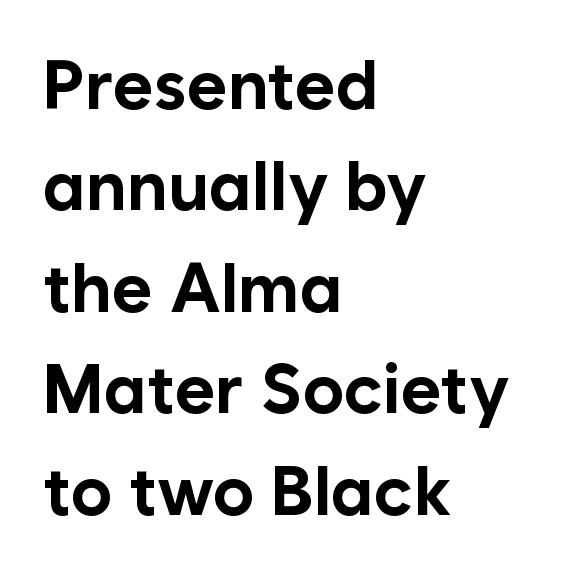
{"serif": "no", "italic": "no", "bold": "yes", "weight": "bold", "width": "normal", "stroke_contrast": "low", "x_height": "medium", "monospaced": "no", "underline": "no", "align": "left", "line_spacing": "normal", "line_spacing_ratio": 1.47, "letter_spacing": "normal", "letter_spacing_em": 0.0, "glyph_px": 69}
